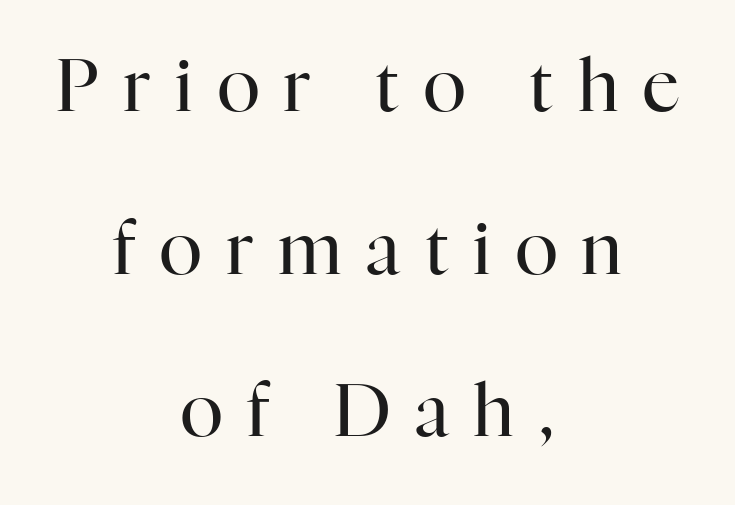
Descender tails drop into unmarked territory. Bold? No — there's no thickening of the strokes. This is serif lettering, the kind often seen in printed books. The axis of the letterforms is exactly vertical.
